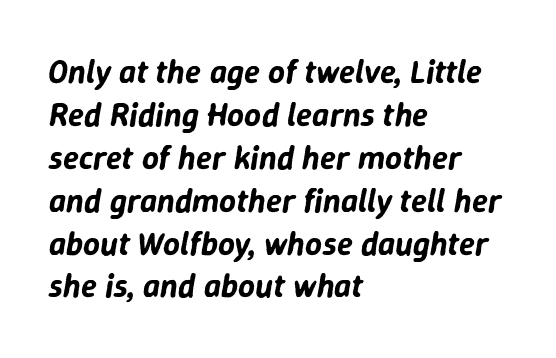
{"italic": "yes", "lean": "right", "slant_degrees": 9, "width": "normal", "stroke_contrast": "low", "x_height": "medium", "monospaced": "no", "underline": "no", "align": "left", "line_spacing": "normal", "line_spacing_ratio": 1.3, "letter_spacing": "normal", "letter_spacing_em": 0.0, "glyph_px": 33}
